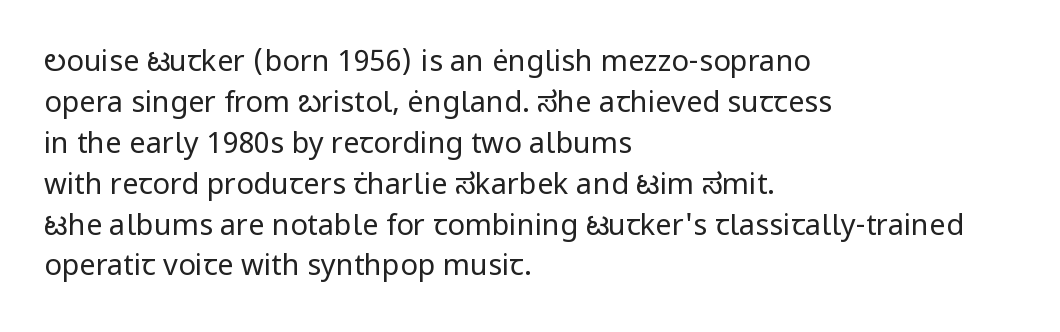
The image shows 29 px regular-weight sans-serif type, upright; set left-aligned, normal line spacing (1.41x), normal letter spacing, not underlined; low stroke contrast and a medium x-height.
